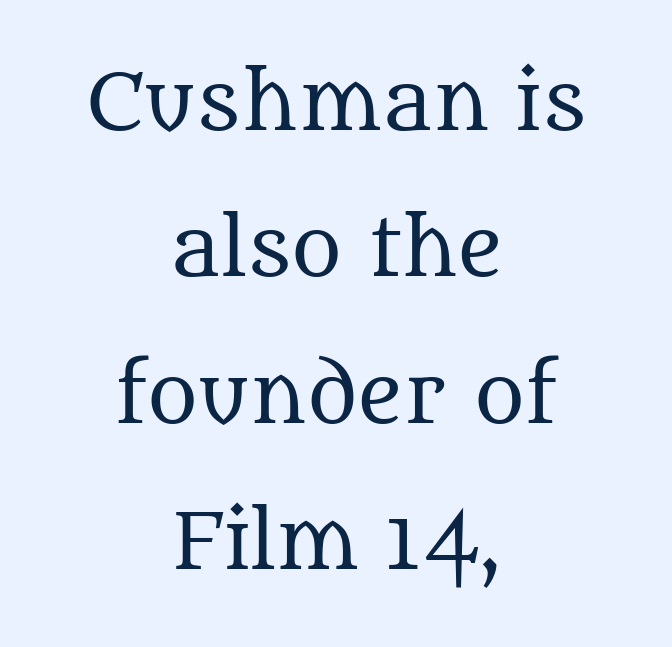
{"serif": "yes", "italic": "no", "bold": "no", "weight": "regular", "width": "normal", "stroke_contrast": "medium", "x_height": "large", "monospaced": "no", "underline": "no", "align": "center", "line_spacing": "loose", "line_spacing_ratio": 1.9, "letter_spacing": "normal", "letter_spacing_em": 0.0, "glyph_px": 77}
